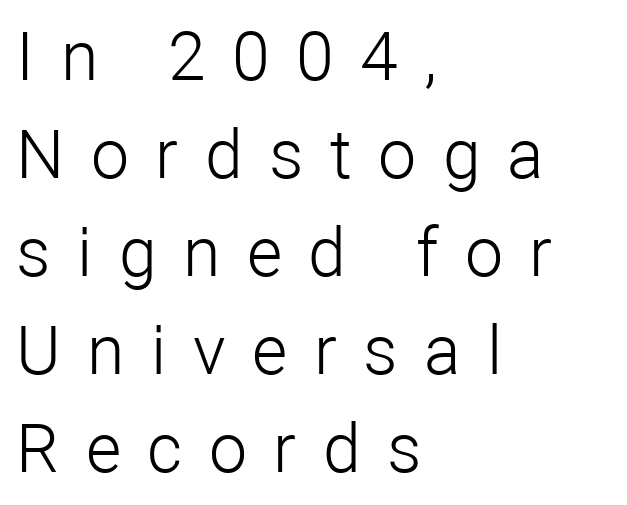
The face used here is proportionally spaced, like ordinary book or web type. This reads as an unemphasized weight, regular at the heaviest. Stroke terminals: plain, sans-serif. Nobody drew a line under any word here. Leftover space on each line is placed entirely after the last word. The block of text has a typical density, with ordinary space between rows.
